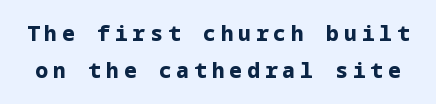
{"italic": "no", "bold": "yes", "underline": "no", "line_spacing_ratio": 1.78, "letter_spacing": "wide", "letter_spacing_em": 0.24, "glyph_px": 21}
